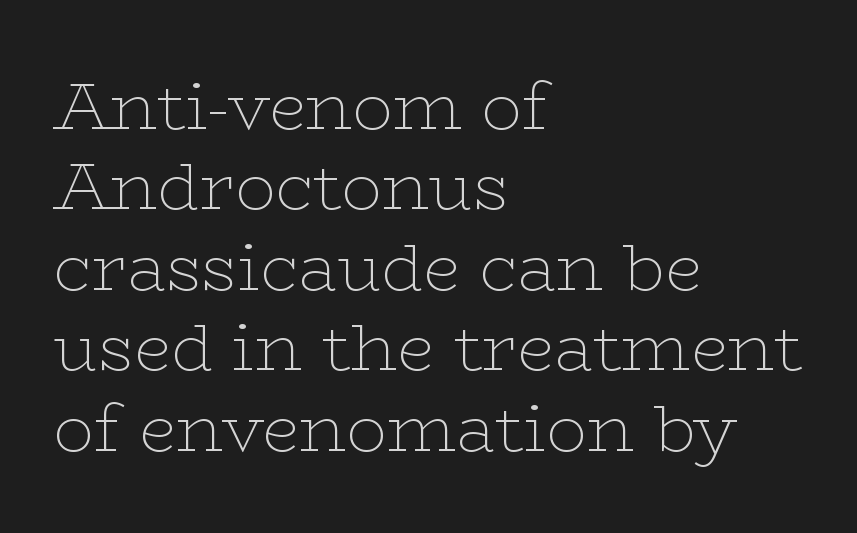
The image shows 67 px thin, wide serif type, upright; set left-aligned, line spacing 1.2x, normal letter spacing, not underlined; low stroke contrast and a medium x-height.
